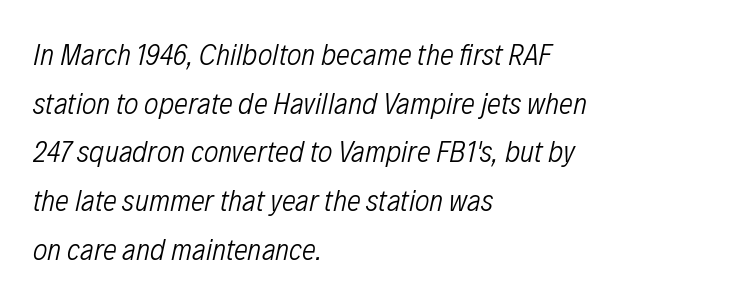
Q: Is the text bold? A: No.
Q: Is the text italic (slanted)? A: Yes, it leans right by about 12 degrees.
Q: Is the text underlined? A: No.
Q: How is the paragraph aligned? A: Left-aligned.
Q: Is the spacing between letters normal or unusually wide? A: Normal.
Q: Is the spacing between lines tight, normal or loose? A: Normal.
Q: Width (condensed, normal, or wide)? A: Condensed.
Q: Stroke contrast? A: Low.
Q: x-height? A: Medium.
Q: Monospaced? A: No.
